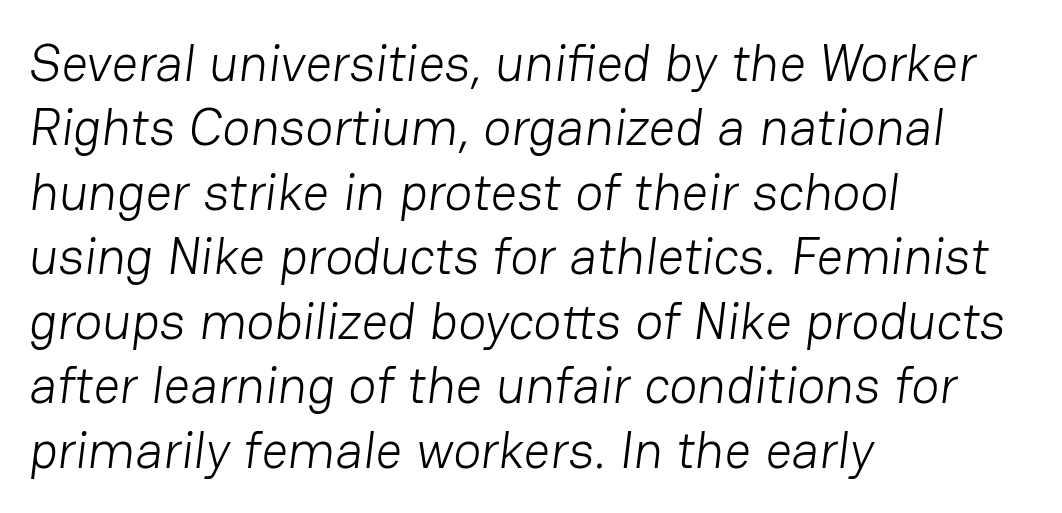
The strokes carry an ordinary text weight at most. You could not count columns in this text — the font is proportionally spaced. The letters carry no serifs — their stems end cleanly without finishing strokes. Tracking value appears to be zero — textbook default spacing.
